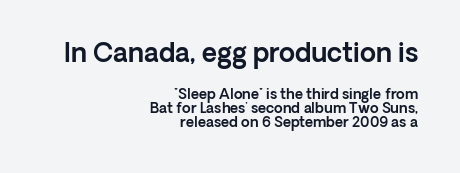
The face used here appears at its bigger size in the upper chunk. Every stem runs plumb, perpendicular to the baseline. Tracking here is standard; glyphs follow each other at the usual distance. The compositor pushed each line to the right boundary. The lines are packed closely together with very little leading.
